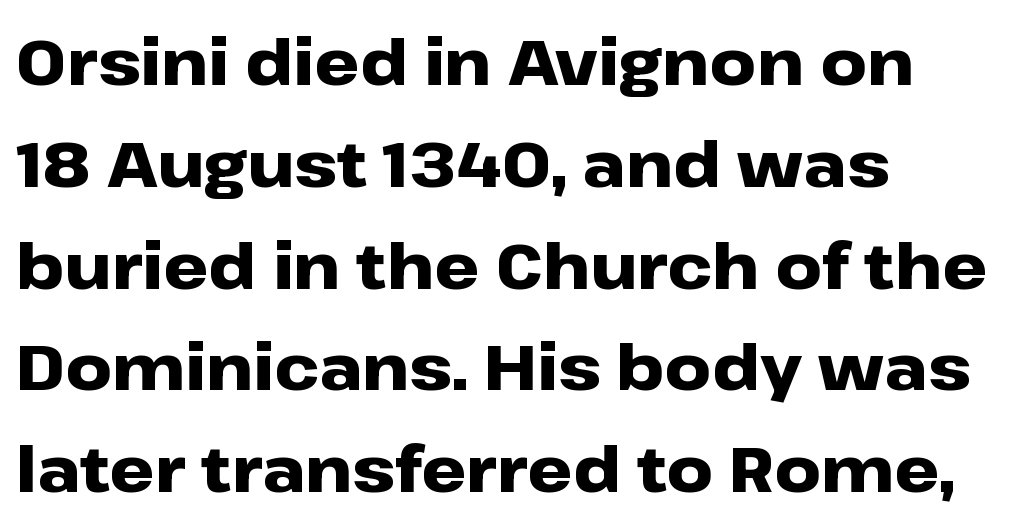
Every stem runs plumb, perpendicular to the baseline. This sample has the flowing, uneven cadence of proportional lettering. A student would call this left alignment; a typographer would say flush left, rag right. The passage shown is not underscored anywhere. How are the letters spaced? Ordinarily, with no added tracking.
